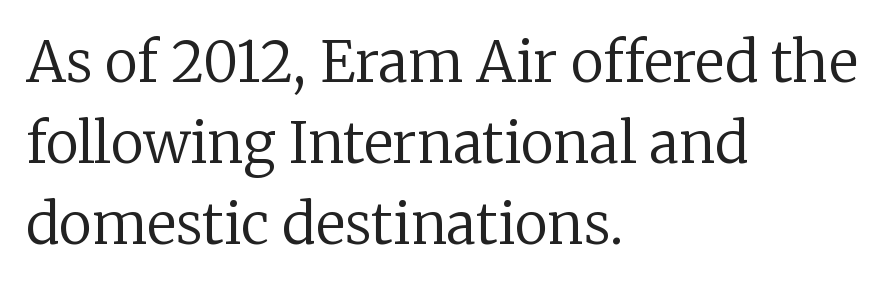
Q: Is the text bold? A: No.
Q: Is the text italic (slanted)? A: No, it is upright.
Q: Is the typeface a serif or a sans-serif typeface? A: Serif.
Q: Is the text underlined? A: No.
Q: How is the paragraph aligned? A: Left-aligned.
Q: Is the spacing between letters normal or unusually wide? A: Normal.
Q: Is the spacing between lines tight, normal or loose? A: Normal.
Q: Width (condensed, normal, or wide)? A: Normal.
Q: Stroke contrast? A: Low.
Q: x-height? A: Medium.
Q: Monospaced? A: No.
